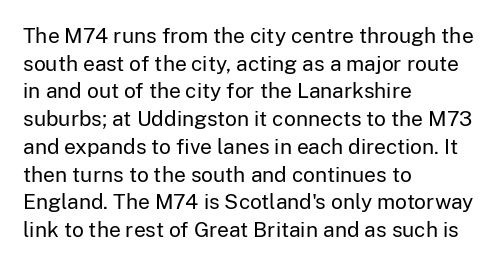
Every stem runs plumb, perpendicular to the baseline. Leftover space on each line is placed entirely after the last word. Check the space under the baseline: it is left empty. This reads as an unemphasized weight, regular at the heaviest. Caption: standard tracking, unaltered.
